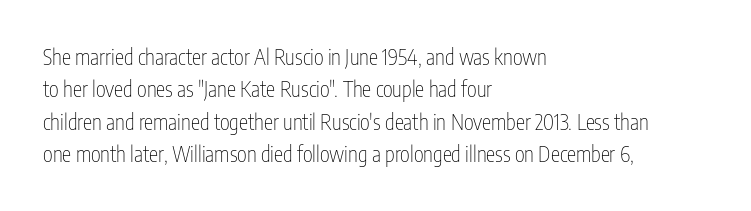
Q: Is the text bold? A: No.
Q: Is the text italic (slanted)? A: No, it is upright.
Q: Is the text underlined? A: No.
Q: How is the paragraph aligned? A: Left-aligned.
Q: Is the spacing between letters normal or unusually wide? A: Normal.
Q: Is the spacing between lines tight, normal or loose? A: Normal.
